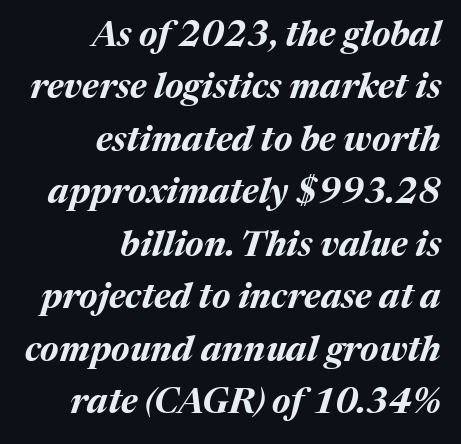
Q: Is the text bold? A: Yes.
Q: Is the text italic (slanted)? A: Yes, it leans right by about 17 degrees.
Q: Is the text underlined? A: No.
Q: How is the paragraph aligned? A: Right-aligned.
Q: Is the spacing between letters normal or unusually wide? A: Normal.
Q: Is the spacing between lines tight, normal or loose? A: Normal.
Q: Width (condensed, normal, or wide)? A: Normal.
Q: Stroke contrast? A: Medium.
Q: x-height? A: Medium.
Q: Monospaced? A: No.
